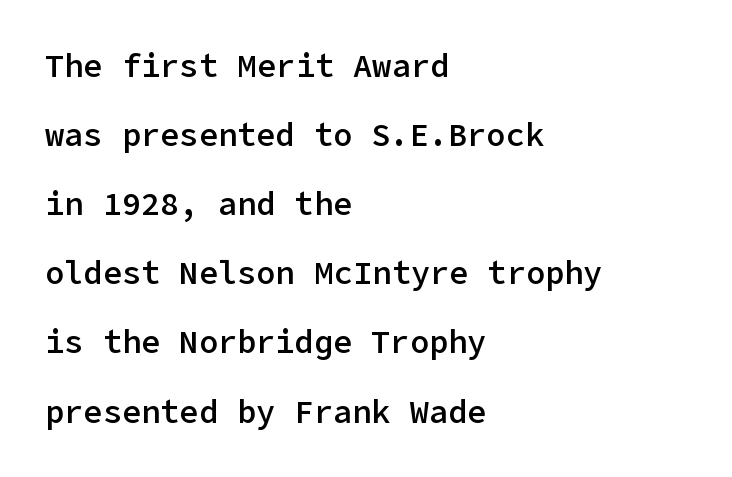
The image shows 32 px semibold sans-serif type, upright; set left-aligned, loose line spacing (2.16x), normal letter spacing, not underlined; low stroke contrast and a medium x-height.
